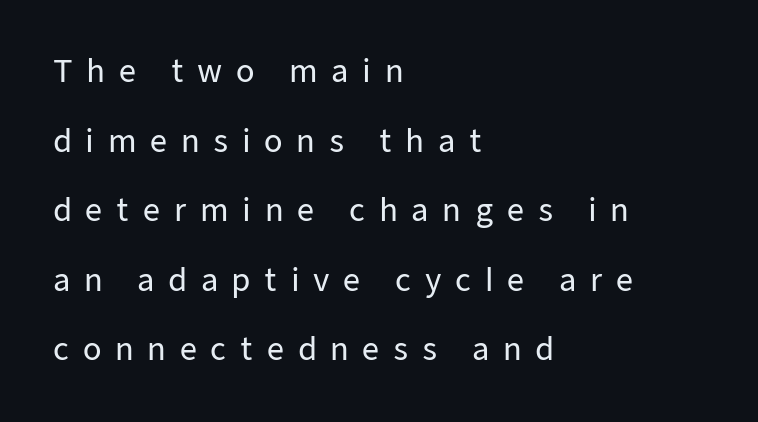
Q: Is the text italic (slanted)? A: No, it is upright.
Q: Is the typeface a serif or a sans-serif typeface? A: Sans-serif.
Q: Is the text underlined? A: No.
Q: How is the paragraph aligned? A: Left-aligned.
Q: Is the spacing between letters normal or unusually wide? A: Unusually wide.
Q: Is the spacing between lines tight, normal or loose? A: Loose.
Q: Width (condensed, normal, or wide)? A: Normal.
Q: Stroke contrast? A: Low.
Q: x-height? A: Medium.
Q: Monospaced? A: No.
